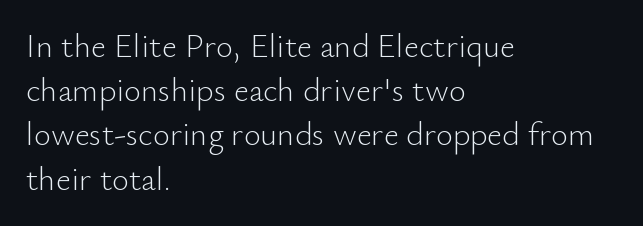
{"serif": "no", "italic": "no", "bold": "no", "weight": "light", "width": "normal", "stroke_contrast": "low", "x_height": "small", "monospaced": "no", "underline": "no", "align": "left", "line_spacing": "normal", "line_spacing_ratio": 1.34, "letter_spacing": "normal", "letter_spacing_em": 0.0, "glyph_px": 33}
